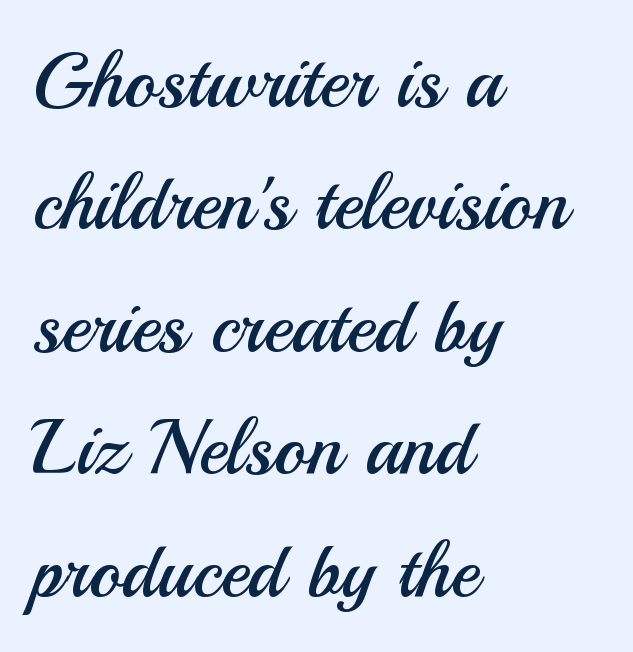
The image shows 77 px regular-weight sans-serif type; set left-aligned, normal line spacing (1.59x), normal letter spacing, not underlined; medium stroke contrast and a small x-height.
